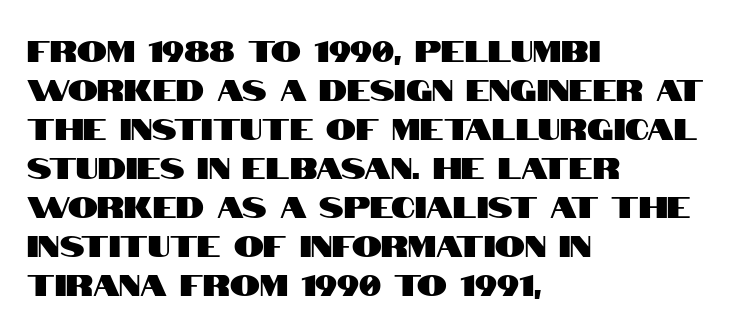
The image shows 30 px condensed sans-serif type, upright; set left-aligned, normal line spacing (1.3x), normal letter spacing, not underlined; high stroke contrast and a large x-height.
